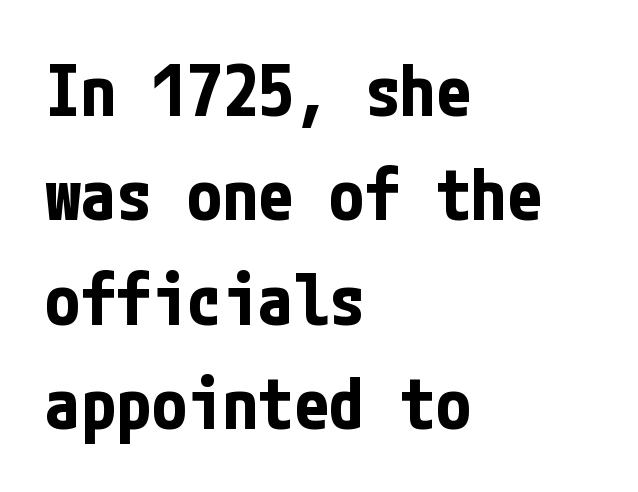
{"serif": "no", "italic": "no", "bold": "yes", "weight": "bold", "width": "condensed", "stroke_contrast": "low", "x_height": "medium", "underline": "no", "align": "left", "line_spacing": "normal", "line_spacing_ratio": 1.47, "letter_spacing": "normal", "letter_spacing_em": 0.0, "glyph_px": 71}
